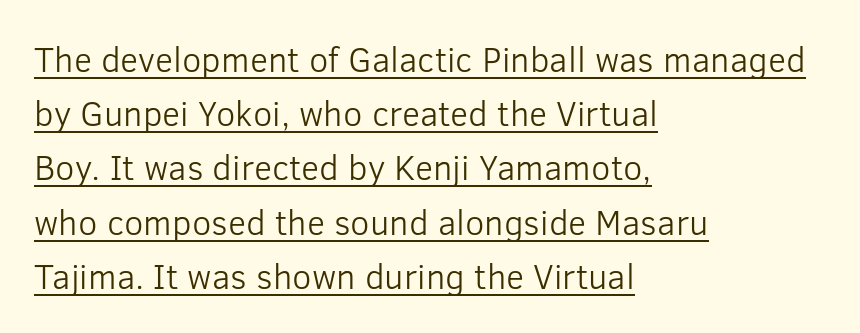
Q: Is the text bold? A: No.
Q: Is the text italic (slanted)? A: No, it is upright.
Q: Is the typeface a serif or a sans-serif typeface? A: Sans-serif.
Q: Is the text underlined? A: Yes.
Q: How is the paragraph aligned? A: Left-aligned.
Q: Is the spacing between letters normal or unusually wide? A: Normal.
Q: Is the spacing between lines tight, normal or loose? A: Normal.
Q: Width (condensed, normal, or wide)? A: Normal.
Q: Stroke contrast? A: Low.
Q: x-height? A: Medium.
Q: Monospaced? A: No.
